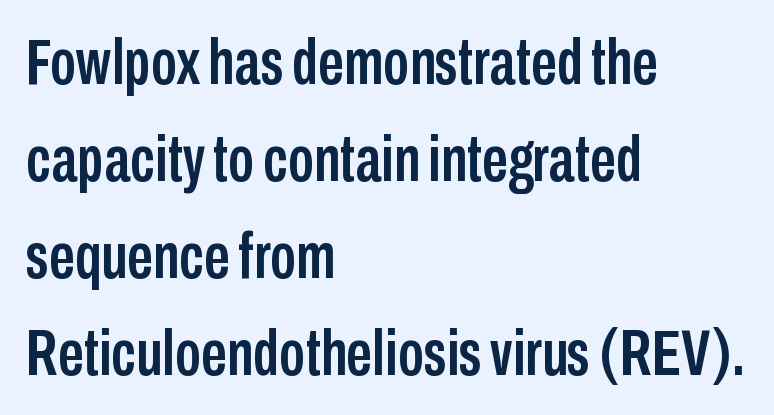
The image shows 65 px condensed sans-serif type, upright; set left-aligned, normal line spacing (1.49x), normal letter spacing, not underlined; low stroke contrast and a medium x-height.
